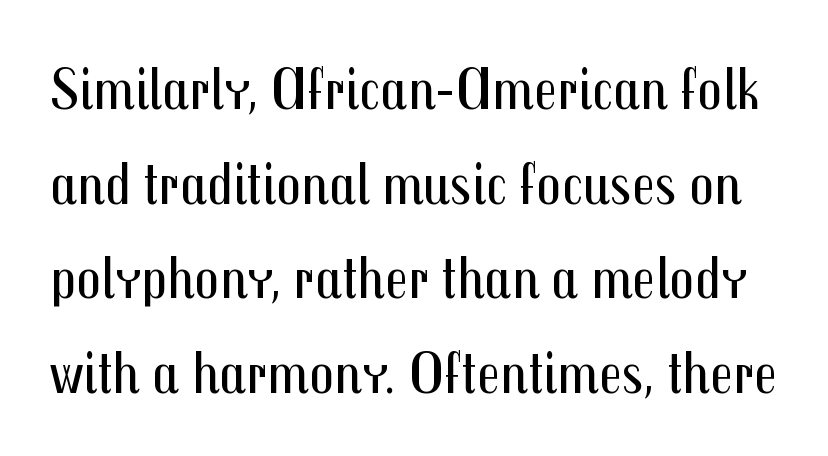
{"serif": "no", "italic": "no", "bold": "no", "weight": "regular", "width": "condensed", "stroke_contrast": "medium", "x_height": "medium", "monospaced": "no", "underline": "no", "line_spacing": "normal", "line_spacing_ratio": 1.55, "letter_spacing": "normal", "letter_spacing_em": 0.0, "glyph_px": 61}
